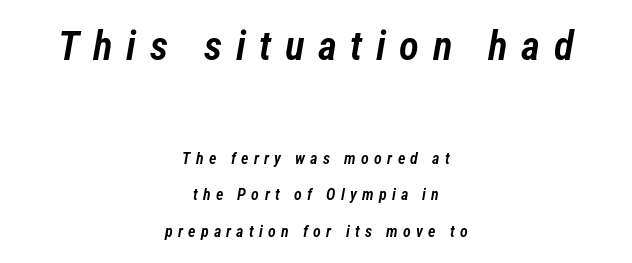
Each glyph is drawn with semibold strokes, heavier than normal yet not fully bold. One glance says open: line gaps are wider than usual. Proportional: the letters do not fall into vertical columns. The passage shown leans; its letterforms are oblique. No word sits above an underline. The earlier block is typeset at a bigger size than the later block.
